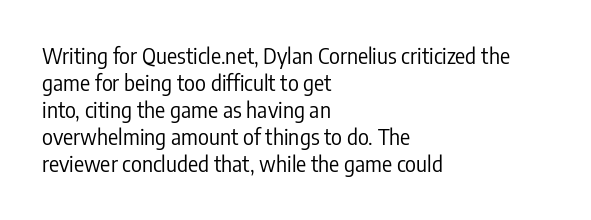
The image shows 21 px text type, upright; set left-aligned, normal line spacing (1.29x), normal letter spacing, not underlined.
